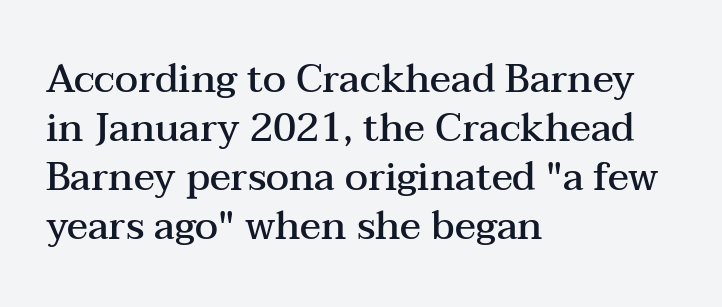
The image shows 39 px semibold, wide serif type, upright; set left-aligned, normal line spacing (1.26x), normal letter spacing, not underlined; medium stroke contrast and a medium x-height.
